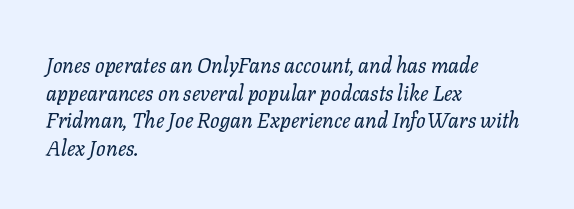
The image shows 21 px text type, italic (leaning right); set left-aligned, normal line spacing (1.31x), normal letter spacing, not underlined.
